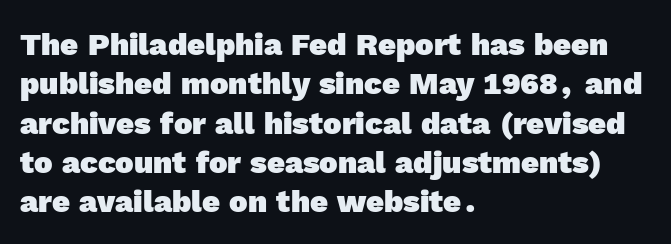
In terms of letterform style, serifs are entirely absent. Underline: absent. The setting favours the left margin, as ordinary paragraphs usually do. The passage shown is typed in a proportional face where columns would drift.
